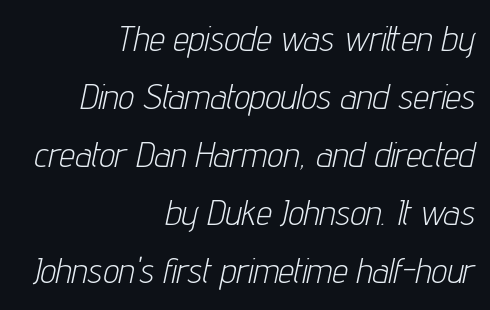
The image shows 35 px light, condensed type, italic (leaning right); set right-aligned, normal line spacing (1.66x), normal letter spacing, not underlined; low stroke contrast and a medium x-height.
